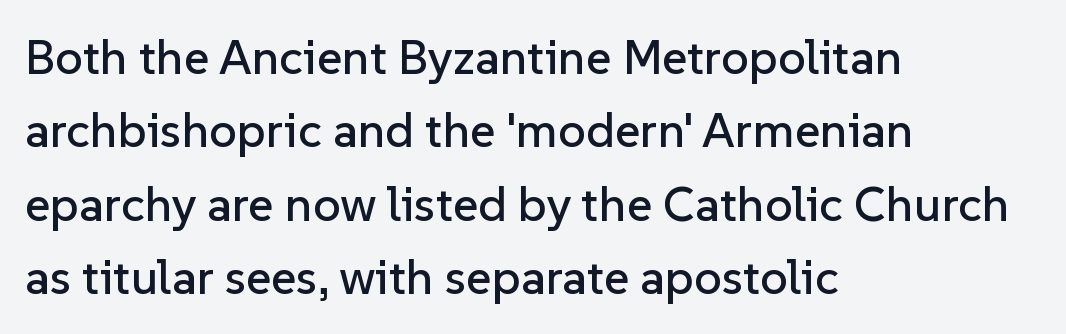
The image shows 49 px sans-serif type, upright; set left-aligned, normal line spacing (1.5x), normal letter spacing, not underlined; low stroke contrast and a medium x-height.
